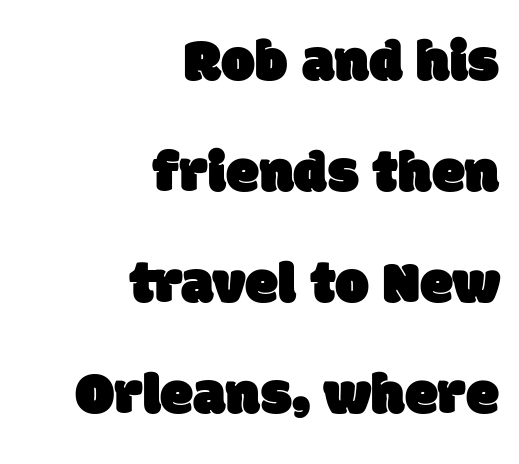
The passage shown is typed in a proportional face where columns would drift. The paragraph shown leans on its right margin. Classification — sans serif. Does extra space separate the letters? No, they use regular spacing. Descender tails drop into unmarked territory.
